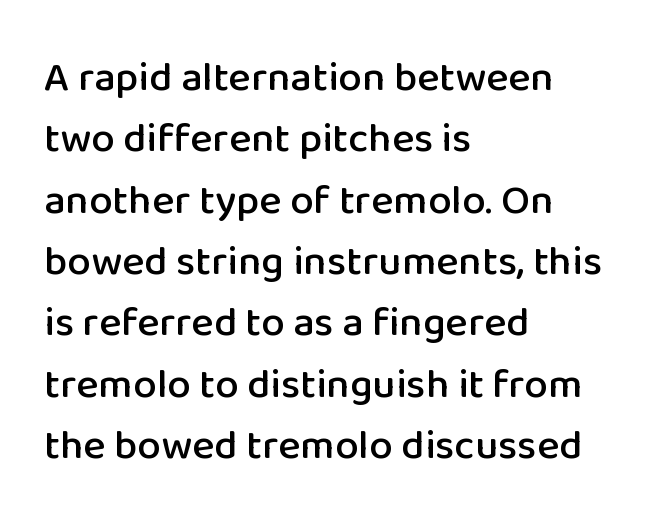
The image shows 42 px sans-serif type, upright; set left-aligned, normal line spacing (1.46x), normal letter spacing, not underlined; low stroke contrast and a medium x-height.
